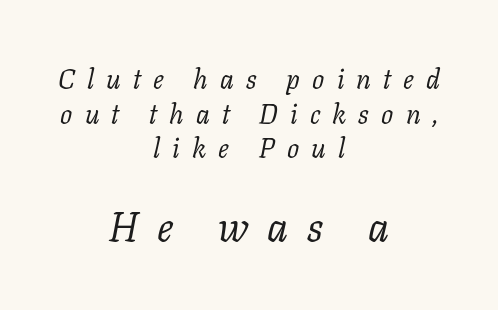
Q: Is the text bold? A: No.
Q: Is the text italic (slanted)? A: Yes, it leans right by about 11 degrees.
Q: Is the typeface a serif or a sans-serif typeface? A: Serif.
Q: Is the text underlined? A: No.
Q: How is the paragraph aligned? A: Centered.
Q: Is the spacing between letters normal or unusually wide? A: Unusually wide.
Q: Is the spacing between lines tight, normal or loose? A: Normal.
Q: Which block of text is set in a larger size, the first (top) or the second (bottom)? A: The second (bottom) one.
Q: Width (condensed, normal, or wide)? A: Normal.
Q: Stroke contrast? A: Low.
Q: x-height? A: Medium.
Q: Monospaced? A: No.
